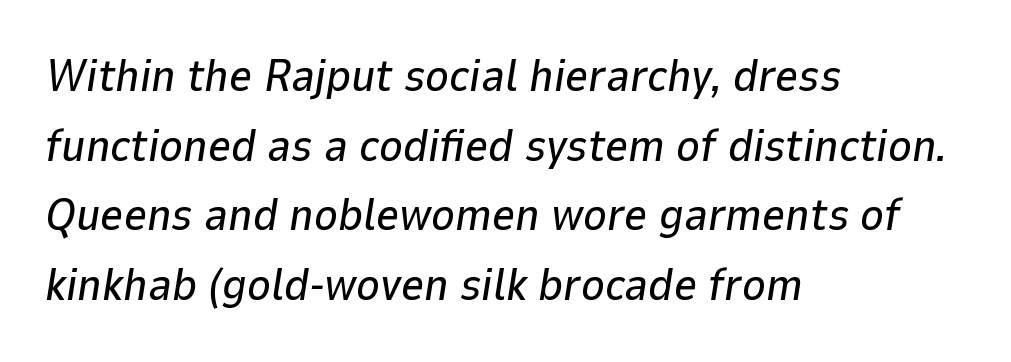
Tracking value appears to be zero — textbook default spacing. The passage shown leans; its letterforms are oblique. The rag falls on the right side of this text block. Underline: absent.
